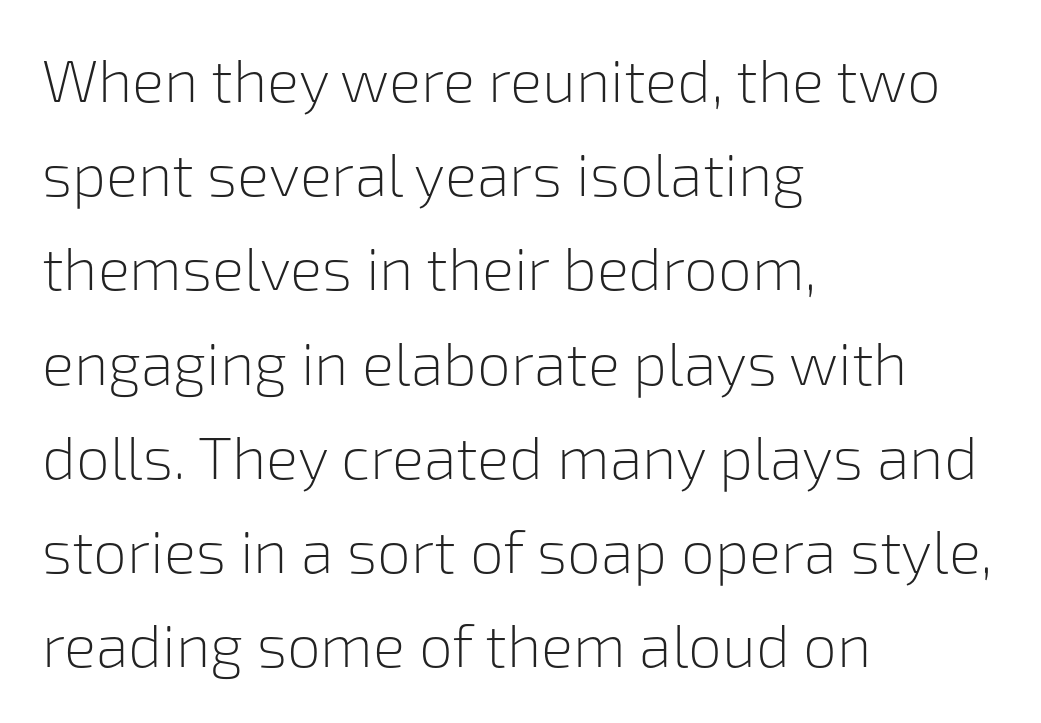
Q: Is the text bold? A: No.
Q: Is the text italic (slanted)? A: No, it is upright.
Q: Is the typeface a serif or a sans-serif typeface? A: Sans-serif.
Q: Is the text underlined? A: No.
Q: How is the paragraph aligned? A: Left-aligned.
Q: Is the spacing between letters normal or unusually wide? A: Normal.
Q: Is the spacing between lines tight, normal or loose? A: Normal.
Q: Width (condensed, normal, or wide)? A: Normal.
Q: Stroke contrast? A: Low.
Q: x-height? A: Medium.
Q: Monospaced? A: No.
